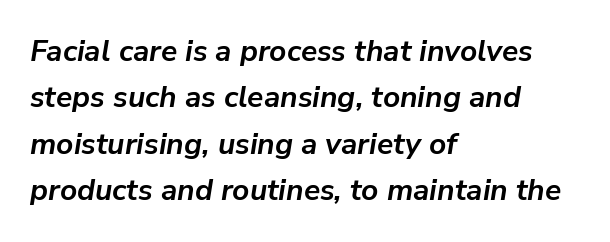
The image shows 30 px semibold type, italic (leaning right); set left-aligned, normal line spacing (1.55x), normal letter spacing, not underlined; low stroke contrast and a medium x-height.
